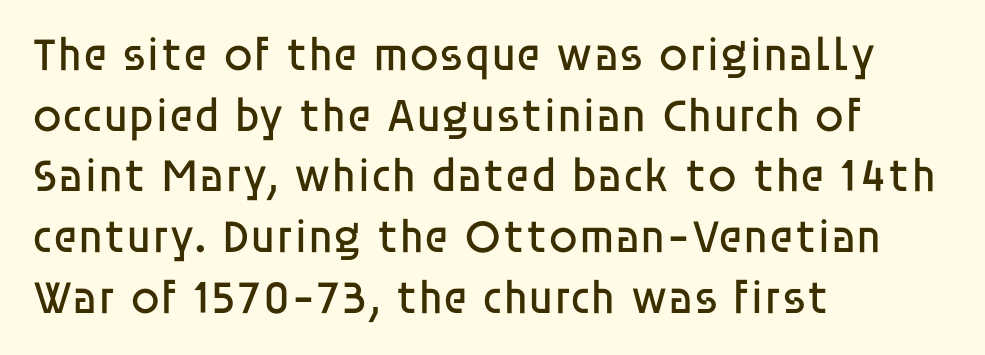
The image shows 47 px regular-weight sans-serif type, upright; set left-aligned, normal line spacing (1.29x), normal letter spacing, not underlined; low stroke contrast and a large x-height.
